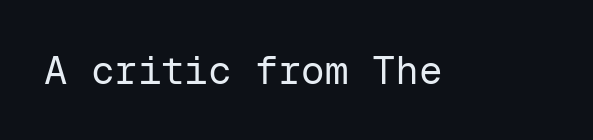
{"serif": "no", "italic": "no", "bold": "no", "weight": "regular", "width": "normal", "stroke_contrast": "low", "x_height": "medium", "monospaced": "yes", "underline": "no", "letter_spacing": "normal", "letter_spacing_em": 0.0, "glyph_px": 39}
